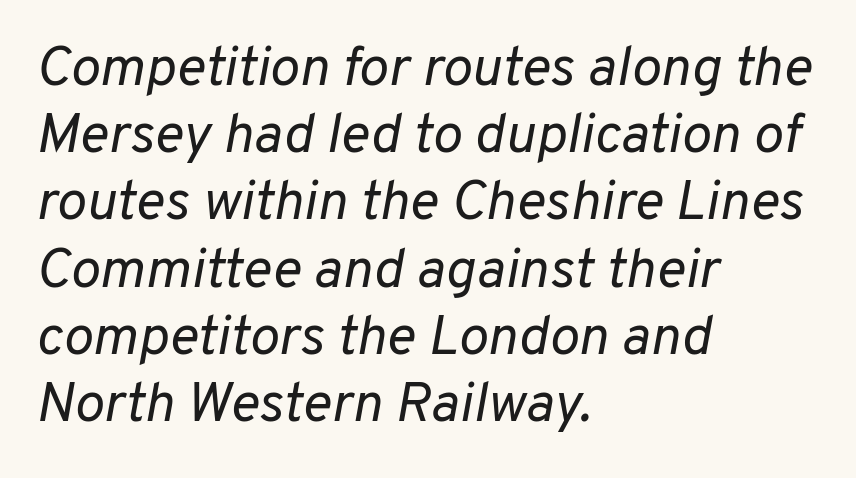
Q: Is the text bold? A: No.
Q: Is the text italic (slanted)? A: Yes, it leans right by about 10 degrees.
Q: Is the text underlined? A: No.
Q: How is the paragraph aligned? A: Left-aligned.
Q: Is the spacing between letters normal or unusually wide? A: Normal.
Q: Width (condensed, normal, or wide)? A: Normal.
Q: Stroke contrast? A: Low.
Q: x-height? A: Medium.
Q: Monospaced? A: No.
